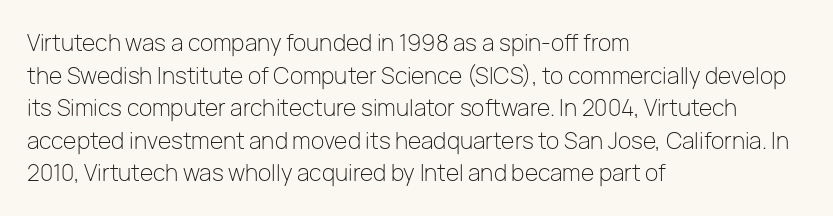
Rows of type keep a routine distance in the vertical direction. The space beneath each line is pristine and unruled. Which margin do the lines hug? The left one — the right edge is uneven. The letterforms sit shoulder to shoulder at normal distance.
